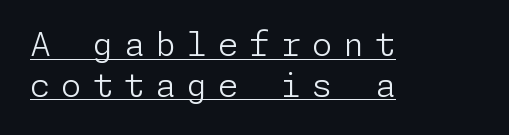
Typographically, this falls in the sans-serif category. You can tell it's not italic because the verticals are truly vertical. The face used here is rendered with a markedly widened letterfit. Is the stroke heavy? The answer is a plain regular-or-lighter.
